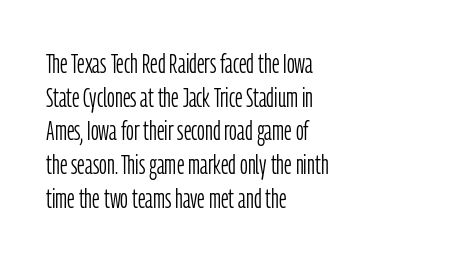
The image shows 27 px text type, upright; set left-aligned, normal line spacing (1.25x), normal letter spacing, not underlined.
